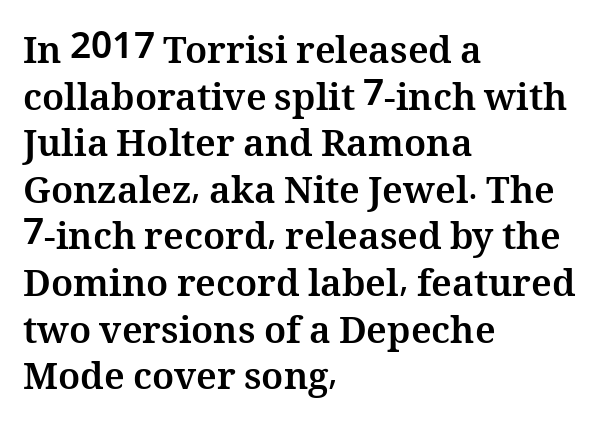
Has an underline been added? It has not. These lines carry a lot of weight — the face is fully bold. Line spacing here is normal. Italic? Not at all — the glyphs are vertical. Character widths vary here, with narrow letters taking less room than wide ones.
